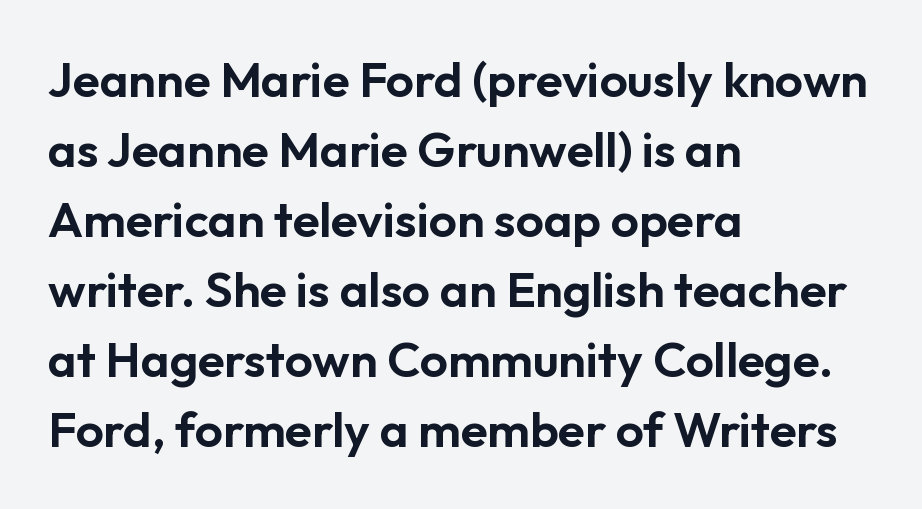
The image shows 49 px sans-serif type, upright; set left-aligned, normal line spacing (1.43x), normal letter spacing, not underlined; low stroke contrast and a medium x-height.
